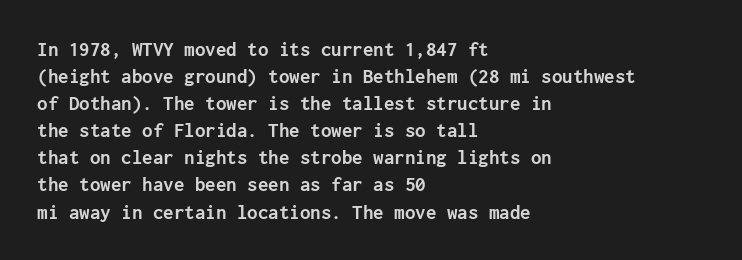
The space directly below the letters is spotless. In terms of leading, this rendering sits right in the middle. Notice how the stems are strictly vertical — no italics here. Honestly, the letter spacing is just normal — you wouldn't notice it. Typesetter's note: full bold, strokes at maximum text heaviness.
